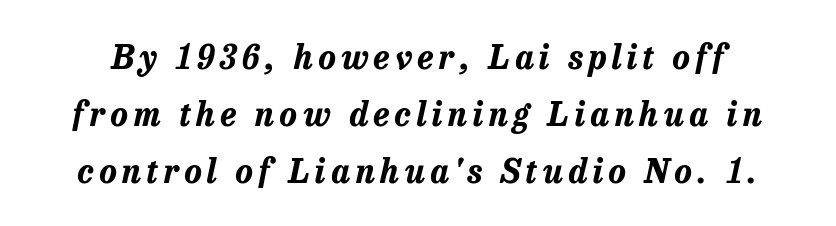
Spacing verdict: proportional, widths tailored to each character. Pretty heavy lettering here — definitely bold. Any mark beneath the type? The region is blank. Emphasis-style slanted type is in use.
